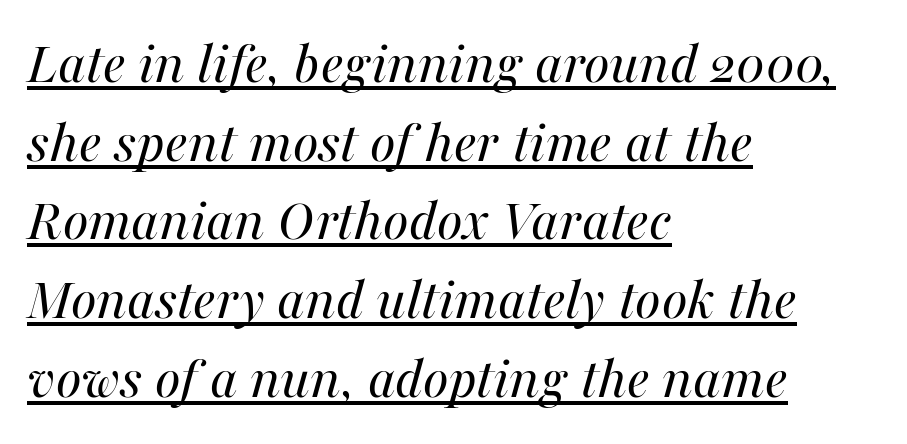
{"italic": "yes", "lean": "right", "slant_degrees": 16, "bold": "no", "weight": "regular", "width": "normal", "stroke_contrast": "medium", "x_height": "medium", "monospaced": "no", "underline": "yes", "align": "left", "line_spacing": "normal", "line_spacing_ratio": 1.29, "letter_spacing": "normal", "letter_spacing_em": 0.0, "glyph_px": 61}
